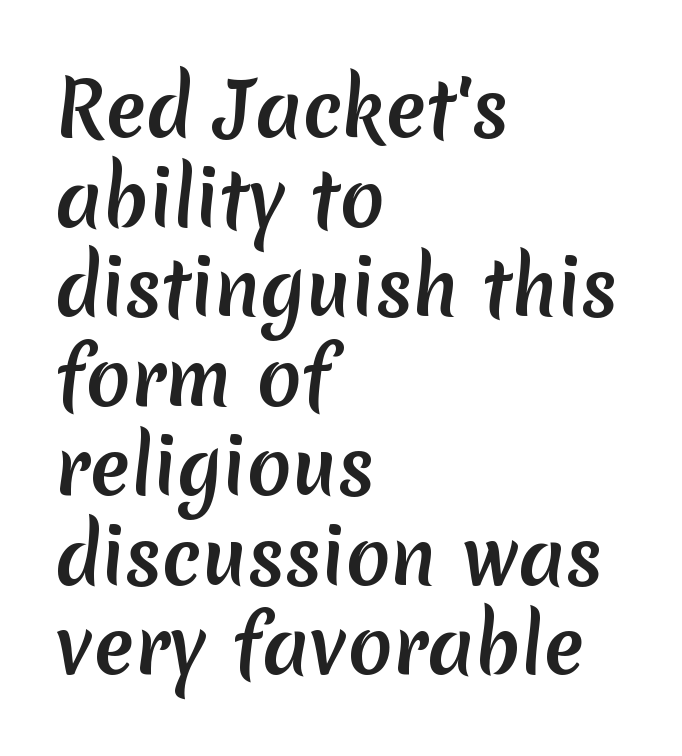
{"serif": "no", "width": "normal", "stroke_contrast": "medium", "x_height": "medium", "monospaced": "no", "underline": "no", "align": "left", "line_spacing_ratio": 1.21, "letter_spacing": "normal", "letter_spacing_em": 0.0, "glyph_px": 74}
